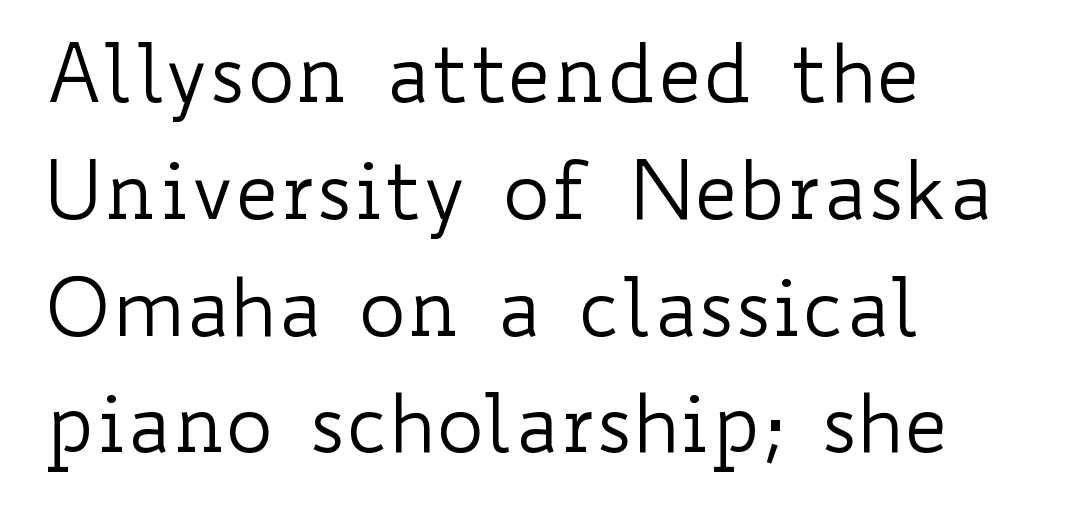
Rendered with straight, roman letterforms. Glyph-to-glyph distance matches everyday printed text. Anything drawn beneath the words? Only blank space. A typesetter would call this proportional, since set widths differ per character. The setting favours the left margin, as ordinary paragraphs usually do.
